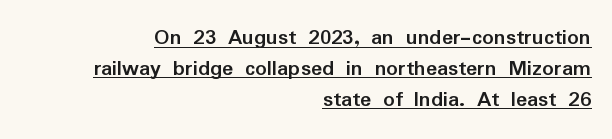
{"italic": "no", "bold": "yes", "underline": "yes", "align": "right", "line_spacing": "normal", "line_spacing_ratio": 1.34, "letter_spacing": "normal", "letter_spacing_em": 0.0, "glyph_px": 23}
